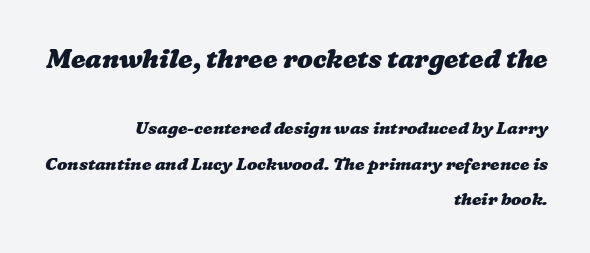
{"bold": "yes", "underline": "no", "align": "right", "line_spacing": "loose", "line_spacing_ratio": 2.09, "letter_spacing": "normal", "letter_spacing_em": 0.0, "larger_block": "first", "size_ratio": 1.53, "glyph_px": 26}
